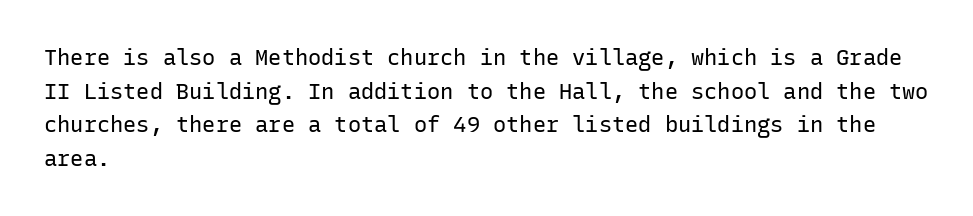
Q: Is the text bold? A: No.
Q: Is the text italic (slanted)? A: No, it is upright.
Q: Is the text underlined? A: No.
Q: How is the paragraph aligned? A: Left-aligned.
Q: Is the spacing between letters normal or unusually wide? A: Normal.
Q: Is the spacing between lines tight, normal or loose? A: Normal.
